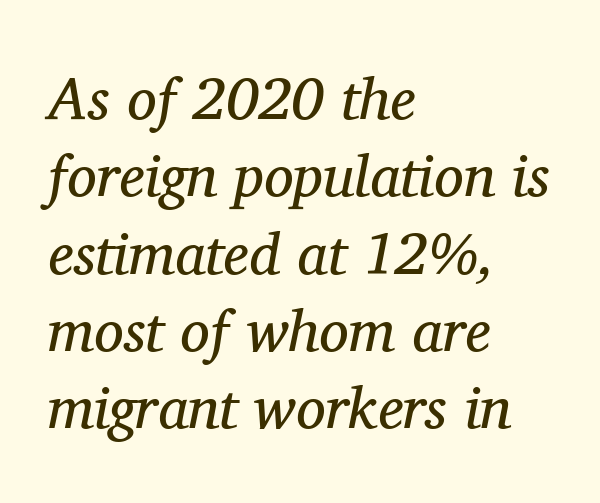
Q: Is the text bold? A: No.
Q: Is the text italic (slanted)? A: Yes, it leans right by about 11 degrees.
Q: Is the typeface a serif or a sans-serif typeface? A: Serif.
Q: Is the text underlined? A: No.
Q: How is the paragraph aligned? A: Left-aligned.
Q: Is the spacing between letters normal or unusually wide? A: Normal.
Q: Is the spacing between lines tight, normal or loose? A: Normal.
Q: Width (condensed, normal, or wide)? A: Normal.
Q: Stroke contrast? A: Medium.
Q: x-height? A: Medium.
Q: Monospaced? A: No.
